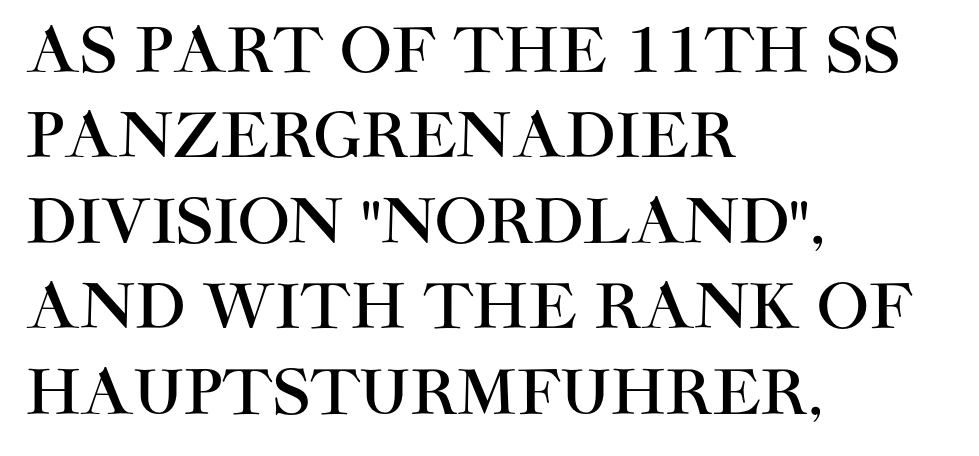
A roman cut, with each character standing at attention. Quick note: interline space is typical. Does extra space separate the letters? No, they use regular spacing. Serif or sans? Sans — the stroke terminals are bare. Glance below the letters and you will spot only blank space. The paragraph has a hard left edge and a soft right edge.
